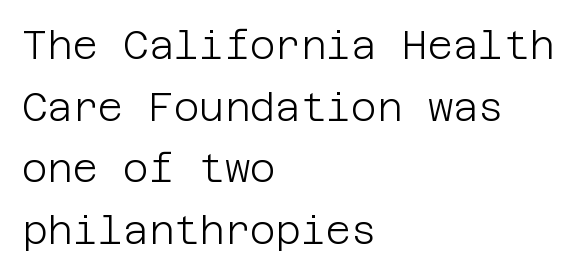
{"serif": "no", "italic": "no", "bold": "no", "weight": "light", "width": "normal", "stroke_contrast": "low", "x_height": "large", "underline": "no", "align": "left", "line_spacing": "normal", "line_spacing_ratio": 1.58, "letter_spacing": "normal", "letter_spacing_em": 0.0, "glyph_px": 39}
